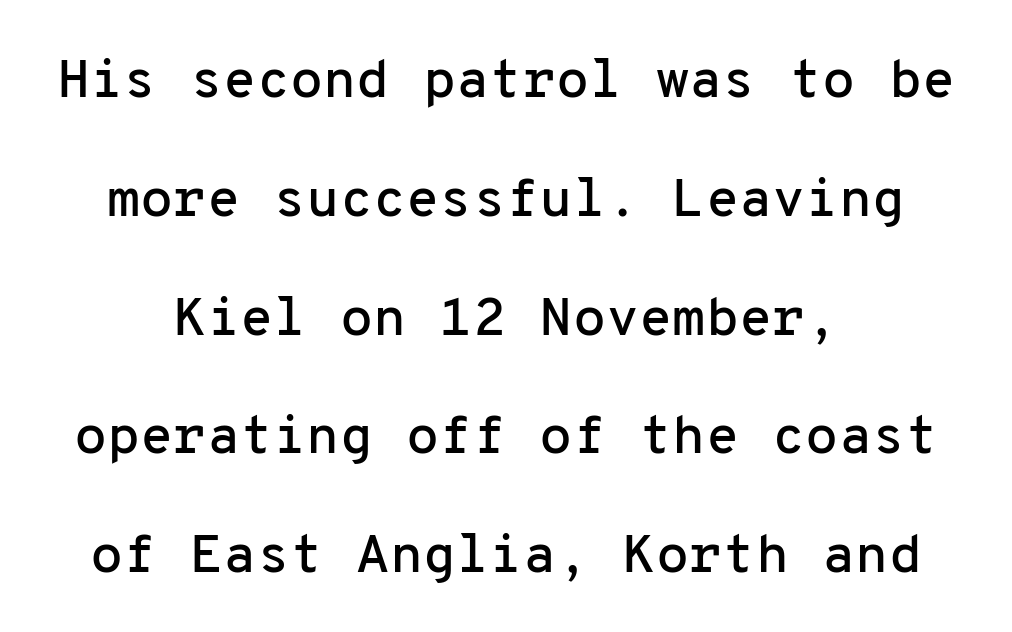
Baseline-to-baseline distance is far greater than the letter height. Short and long lines alike share a common midpoint. I'd call this a sans setting — the letters go barefoot. Is this a fixed-width face? Yes — each glyph sits in an identical cell. Notice how the stems are strictly vertical — no italics here. Clear beneath every line of the passage.
